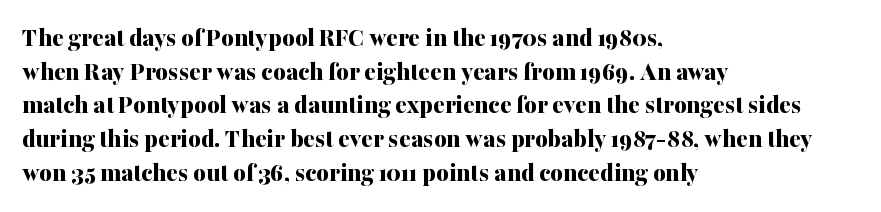
Q: Is the text bold? A: Yes.
Q: Is the text italic (slanted)? A: No, it is upright.
Q: Is the text underlined? A: No.
Q: How is the paragraph aligned? A: Left-aligned.
Q: Is the spacing between letters normal or unusually wide? A: Normal.
Q: Is the spacing between lines tight, normal or loose? A: Normal.
